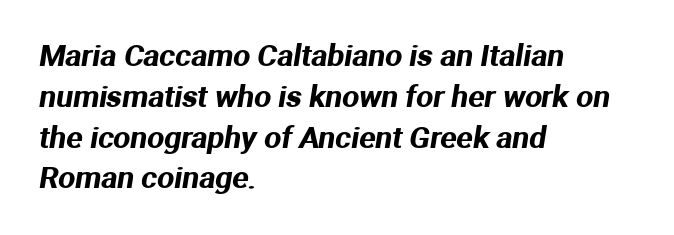
Q: Is the typeface a serif or a sans-serif typeface? A: Sans-serif.
Q: Is the text underlined? A: No.
Q: How is the paragraph aligned? A: Left-aligned.
Q: Is the spacing between letters normal or unusually wide? A: Normal.
Q: Is the spacing between lines tight, normal or loose? A: Normal.
Q: Width (condensed, normal, or wide)? A: Normal.
Q: Stroke contrast? A: Medium.
Q: x-height? A: Medium.
Q: Monospaced? A: No.
